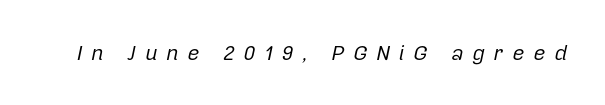
No word sits above an underline. The strokes are not fattened; the text isn't bold. Every character sits at an angle, as italics do. Characters follow at a spacing far wider than the type designer built in.
